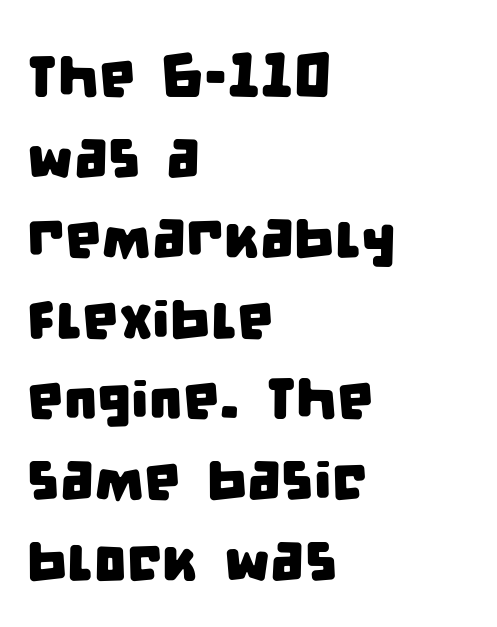
The image shows 58 px condensed sans-serif type; set left-aligned, normal line spacing (1.39x), normal letter spacing, not underlined; low stroke contrast and a large x-height.
